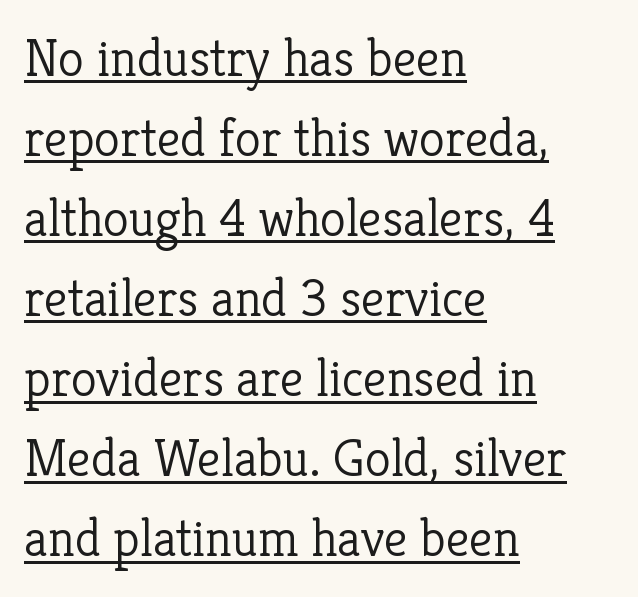
{"serif": "yes", "italic": "no", "bold": "no", "weight": "light", "width": "normal", "stroke_contrast": "low", "x_height": "medium", "monospaced": "no", "underline": "yes", "align": "left", "line_spacing": "normal", "line_spacing_ratio": 1.51, "letter_spacing": "normal", "letter_spacing_em": 0.0, "glyph_px": 53}
